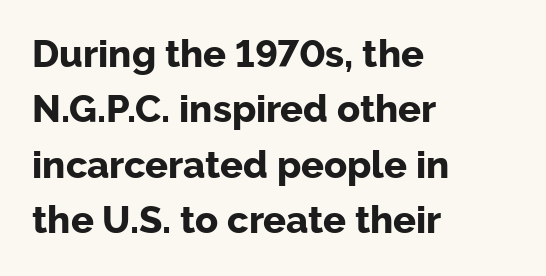
Q: Is the text bold? A: Yes.
Q: Is the text italic (slanted)? A: No, it is upright.
Q: Is the typeface a serif or a sans-serif typeface? A: Sans-serif.
Q: Is the text underlined? A: No.
Q: How is the paragraph aligned? A: Left-aligned.
Q: Is the spacing between letters normal or unusually wide? A: Normal.
Q: Is the spacing between lines tight, normal or loose? A: Normal.
Q: Width (condensed, normal, or wide)? A: Normal.
Q: Stroke contrast? A: Low.
Q: x-height? A: Medium.
Q: Monospaced? A: No.
